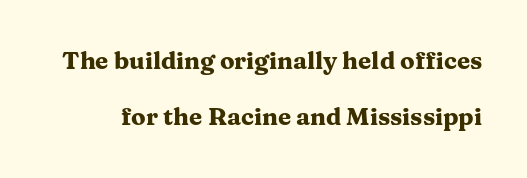
{"italic": "no", "bold": "yes", "underline": "no", "line_spacing": "loose", "line_spacing_ratio": 2.34, "letter_spacing": "normal", "letter_spacing_em": 0.0, "glyph_px": 24}
